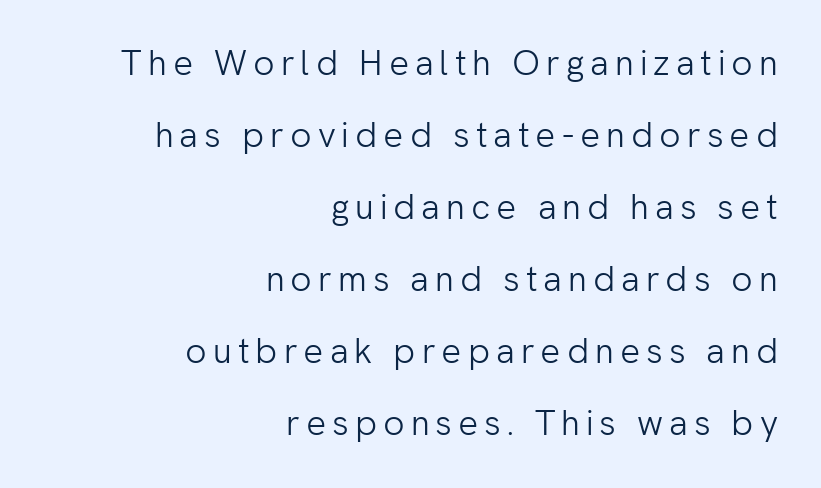
The image shows 35 px light sans-serif type, upright; set right-aligned, loose line spacing (2.06x), not underlined; low stroke contrast and a medium x-height.
